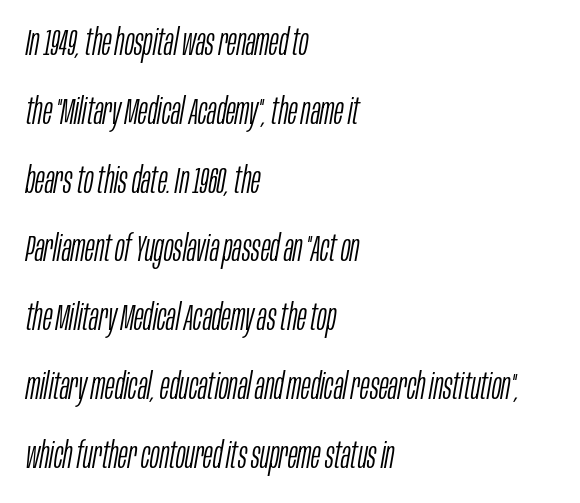
Interline gaps are noticeably wide in this sample. You could not count columns in this text — the font is proportionally spaced. The space beneath each line is pristine and unruled. No extra ink here — the face is not bold.
